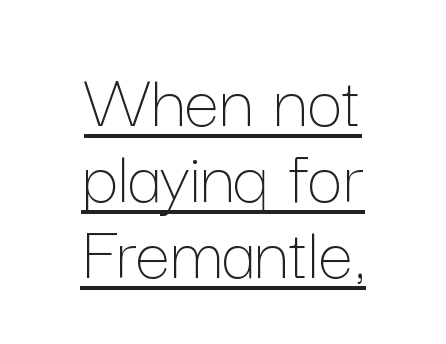
Compared with typical paragraphs, the rows here are closer together. Is this a fixed-width face? No — the glyphs have proportional, varying widths. These lines were composed using upright roman letters. These characters rest on top of a visible drawn line. The letterforms sit at book weight or below.
